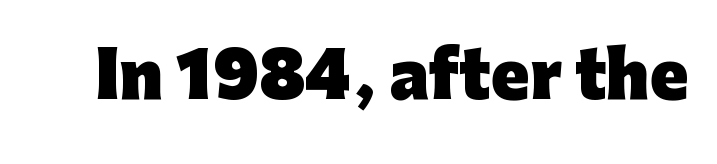
{"serif": "no", "italic": "no", "bold": "yes", "weight": "heavy", "width": "normal", "stroke_contrast": "low", "x_height": "medium", "monospaced": "no", "underline": "no", "letter_spacing": "normal", "letter_spacing_em": 0.0, "glyph_px": 63}
